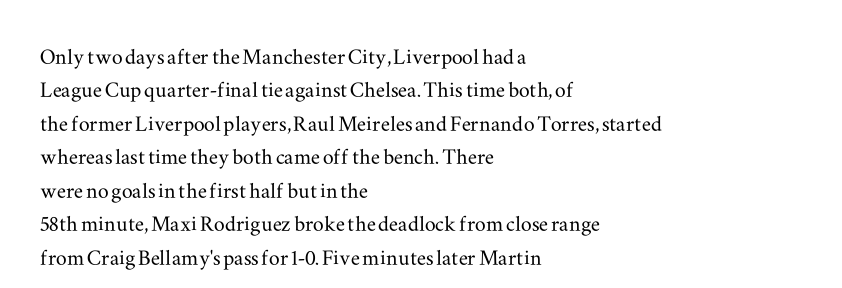
{"italic": "no", "underline": "no", "align": "left", "line_spacing_ratio": 1.24, "letter_spacing": "normal", "letter_spacing_em": 0.0, "glyph_px": 27}
